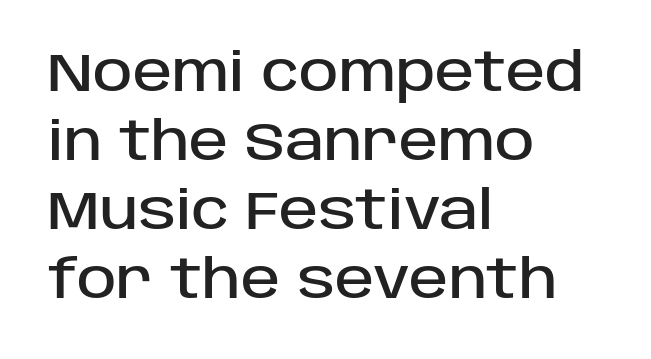
Q: Is the text italic (slanted)? A: No, it is upright.
Q: Is the typeface a serif or a sans-serif typeface? A: Sans-serif.
Q: Is the text underlined? A: No.
Q: How is the paragraph aligned? A: Left-aligned.
Q: Is the spacing between letters normal or unusually wide? A: Normal.
Q: Is the spacing between lines tight, normal or loose? A: Normal.
Q: Width (condensed, normal, or wide)? A: Normal.
Q: Stroke contrast? A: Low.
Q: x-height? A: Large.
Q: Monospaced? A: No.
